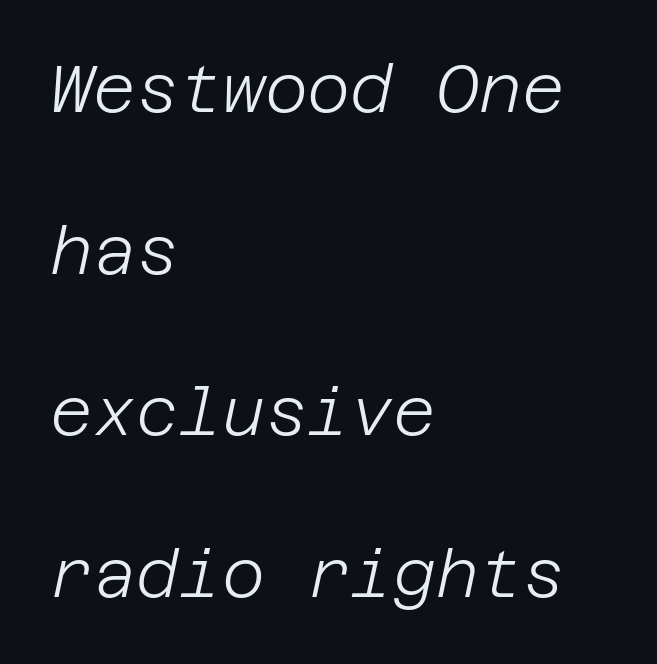
{"italic": "yes", "lean": "right", "slant_degrees": 12, "bold": "no", "weight": "light", "width": "normal", "stroke_contrast": "low", "x_height": "large", "underline": "no", "align": "left", "line_spacing": "loose", "line_spacing_ratio": 2.45, "letter_spacing": "normal", "letter_spacing_em": 0.0, "glyph_px": 66}
